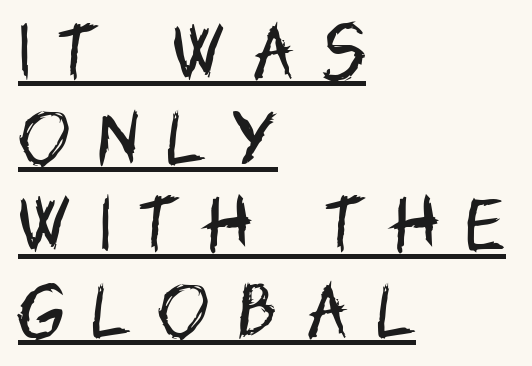
Spacing verdict: proportional, widths tailored to each character. You can see a thin bar hugging the bottom of the glyphs. Does the copy run flush right? No — it runs flush left. Spacing between characters has been opened up far beyond the box default. Is this a heavy cut? Hardly; it is regular or lighter.
